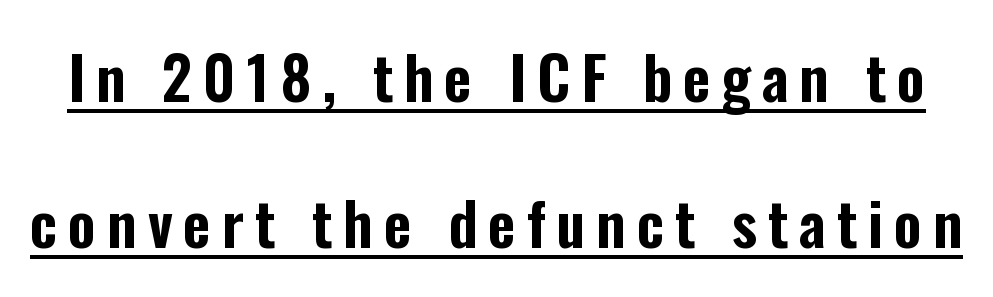
Q: Is the text italic (slanted)? A: No, it is upright.
Q: Is the typeface a serif or a sans-serif typeface? A: Sans-serif.
Q: Is the text underlined? A: Yes.
Q: Is the spacing between lines tight, normal or loose? A: Loose.
Q: Width (condensed, normal, or wide)? A: Condensed.
Q: Stroke contrast? A: Low.
Q: x-height? A: Medium.
Q: Monospaced? A: No.
